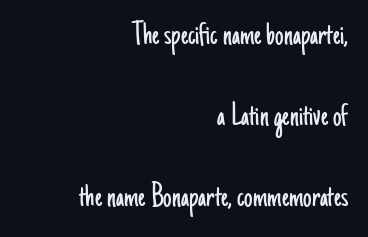
The image shows 34 px light, condensed sans-serif type, upright; set right-aligned, loose line spacing (2.38x), normal letter spacing, not underlined; low stroke contrast and a small x-height.
